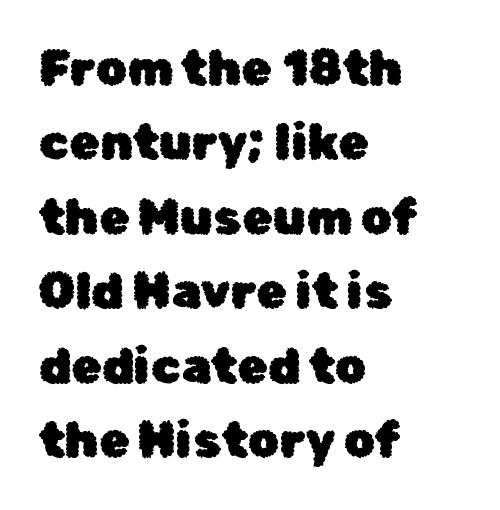
Q: Is the text italic (slanted)? A: No, it is upright.
Q: Is the typeface a serif or a sans-serif typeface? A: Sans-serif.
Q: Is the text underlined? A: No.
Q: How is the paragraph aligned? A: Left-aligned.
Q: Is the spacing between letters normal or unusually wide? A: Normal.
Q: Is the spacing between lines tight, normal or loose? A: Normal.
Q: Width (condensed, normal, or wide)? A: Normal.
Q: Stroke contrast? A: Low.
Q: x-height? A: Medium.
Q: Monospaced? A: No.
